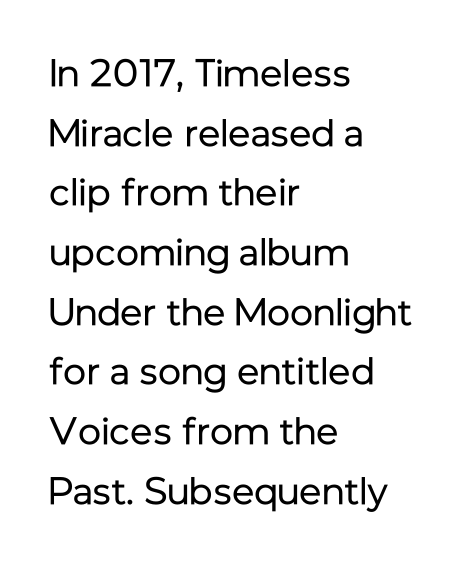
Horizontally, the lines are justified to the leading edge only. Caption: standard tracking, unaltered. The space beneath each line is pristine and unruled. The rendering shows plain stroke endings on the letterforms — a sans-serif design.
